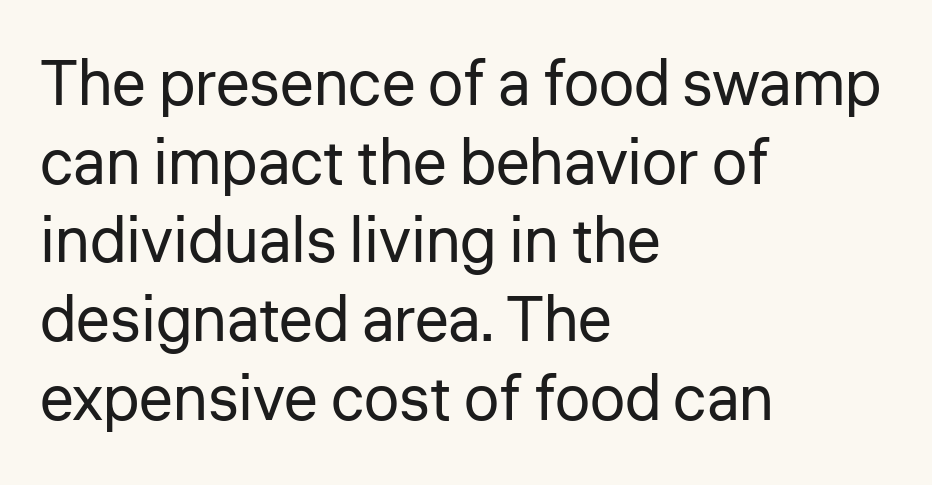
The image shows 63 px regular-weight sans-serif type, upright; set left-aligned, normal line spacing (1.25x), normal letter spacing, not underlined; low stroke contrast and a medium x-height.
